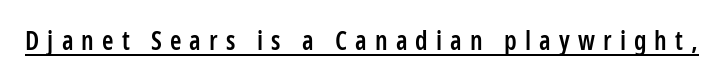
The image shows 26 px text type, upright; set unusually wide letter spacing (+0.31 em), underlined.
